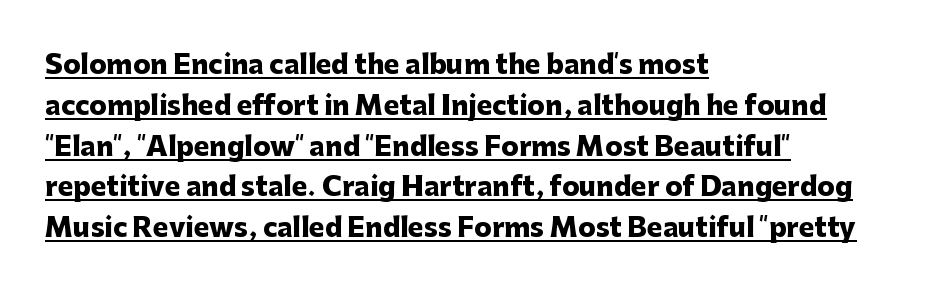
The font's upright variant was chosen for this text. Caption: lettering with a line underneath. The type is set solid horizontally, with unmodified tracking. Regarding leading, the lines here are spaced in the standard way.
